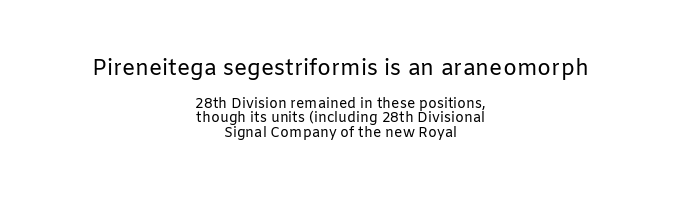
The image shows 22 px text type, upright; set centered, tight line spacing (1.05x), normal letter spacing, not underlined; the first (top) block is 1.57x larger.
